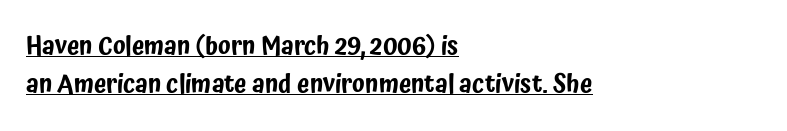
Q: Is the text italic (slanted)? A: No, it is upright.
Q: Is the text underlined? A: Yes.
Q: How is the paragraph aligned? A: Left-aligned.
Q: Is the spacing between letters normal or unusually wide? A: Normal.
Q: Is the spacing between lines tight, normal or loose? A: Normal.
